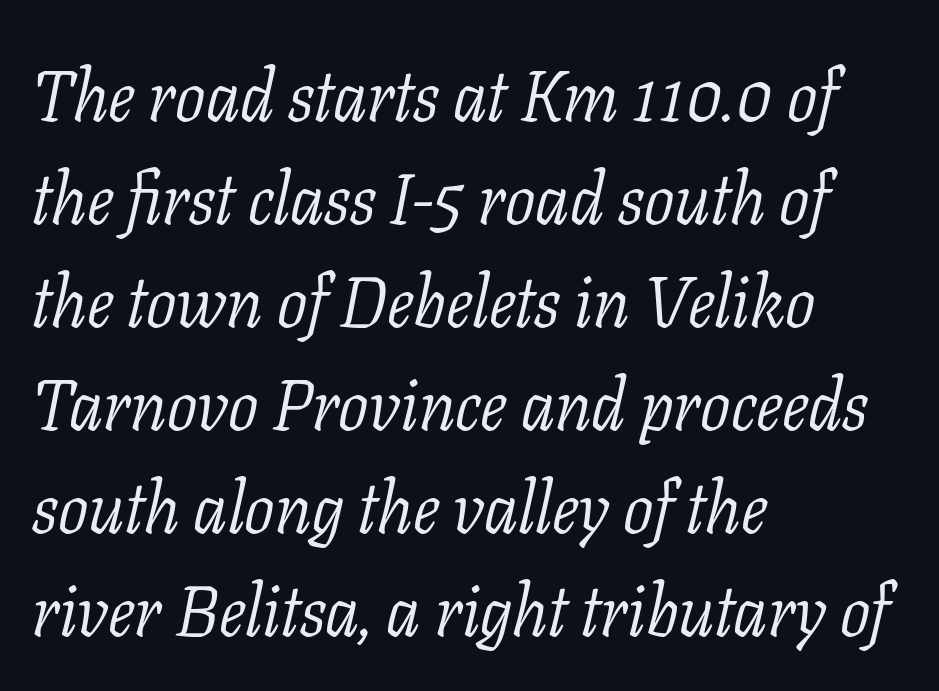
Q: Is the text bold? A: No.
Q: Is the text italic (slanted)? A: Yes, it leans right by about 11 degrees.
Q: Is the typeface a serif or a sans-serif typeface? A: Serif.
Q: Is the text underlined? A: No.
Q: How is the paragraph aligned? A: Left-aligned.
Q: Is the spacing between letters normal or unusually wide? A: Normal.
Q: Is the spacing between lines tight, normal or loose? A: Normal.
Q: Width (condensed, normal, or wide)? A: Normal.
Q: Stroke contrast? A: Low.
Q: x-height? A: Medium.
Q: Monospaced? A: No.
